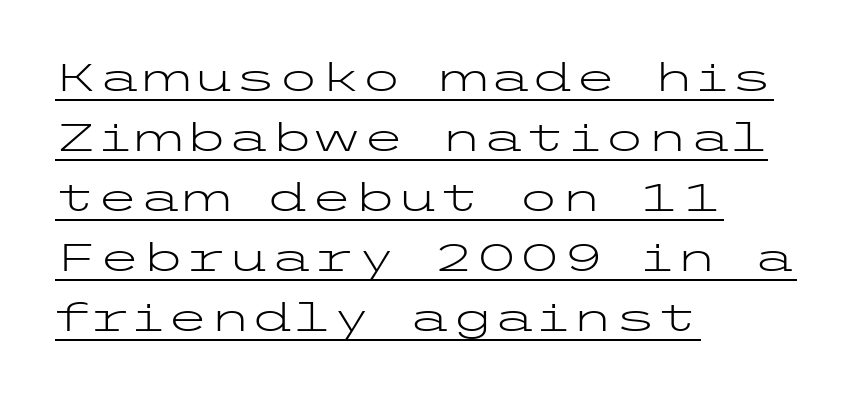
Q: Is the text bold? A: No.
Q: Is the text italic (slanted)? A: No, it is upright.
Q: Is the typeface a serif or a sans-serif typeface? A: Sans-serif.
Q: Is the text underlined? A: Yes.
Q: How is the paragraph aligned? A: Left-aligned.
Q: Is the spacing between letters normal or unusually wide? A: Normal.
Q: Is the spacing between lines tight, normal or loose? A: Normal.
Q: Width (condensed, normal, or wide)? A: Wide.
Q: Stroke contrast? A: Low.
Q: x-height? A: Medium.
